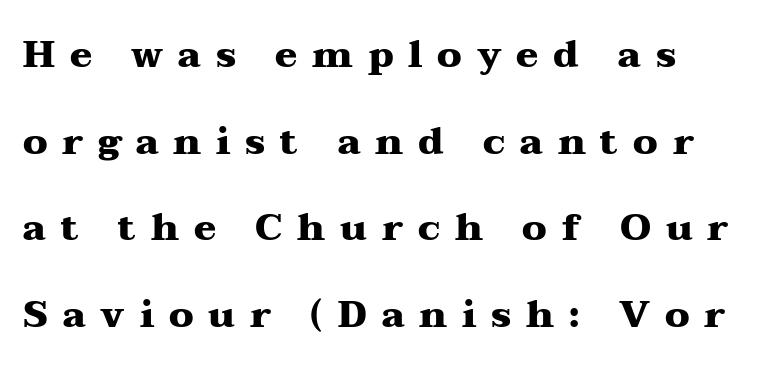
The image shows 37 px heavy, wide serif type, upright; set loose line spacing (2.34x), unusually wide letter spacing (+0.4 em), not underlined; medium stroke contrast and a medium x-height.
